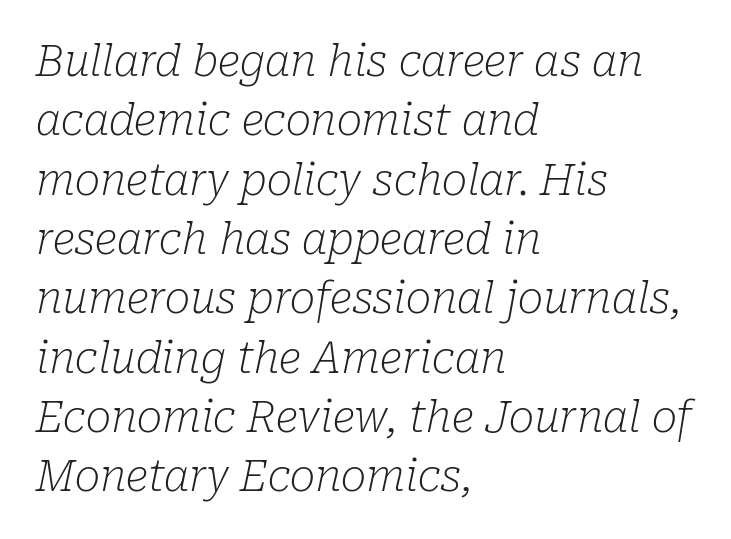
Q: Is the text bold? A: No.
Q: Is the text italic (slanted)? A: Yes, it leans right by about 10 degrees.
Q: Is the typeface a serif or a sans-serif typeface? A: Serif.
Q: Is the text underlined? A: No.
Q: How is the paragraph aligned? A: Left-aligned.
Q: Is the spacing between letters normal or unusually wide? A: Normal.
Q: Is the spacing between lines tight, normal or loose? A: Normal.
Q: Width (condensed, normal, or wide)? A: Normal.
Q: Stroke contrast? A: Low.
Q: x-height? A: Medium.
Q: Monospaced? A: No.
